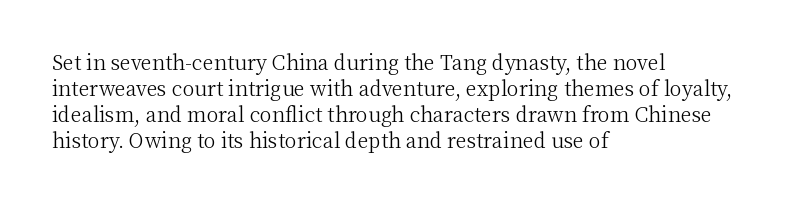
Where is the straight margin? On the left. This sample keeps an unexceptional amount of space between lines. The typesetting does not lean heavy: it is not bold. The gaps between neighbouring characters are ordinary and unremarkable. A clean baseline with only descenders dipping below it.
